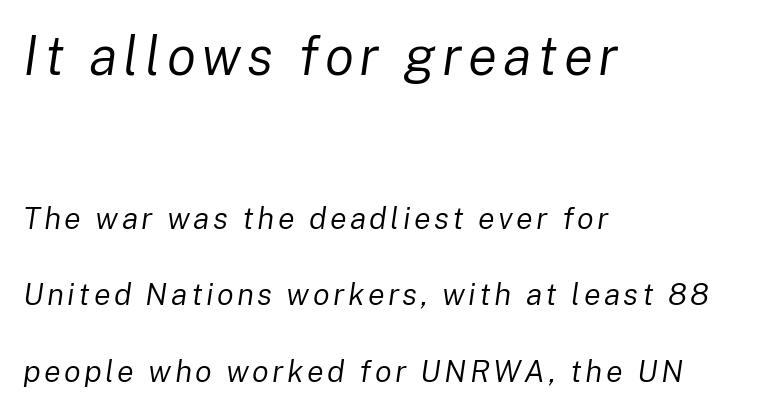
{"italic": "yes", "lean": "right", "slant_degrees": 8, "bold": "no", "weight": "regular", "width": "normal", "stroke_contrast": "low", "x_height": "medium", "monospaced": "no", "underline": "no", "align": "left", "line_spacing": "loose", "line_spacing_ratio": 2.46, "larger_block": "first", "size_ratio": 1.74, "glyph_px": 54}
